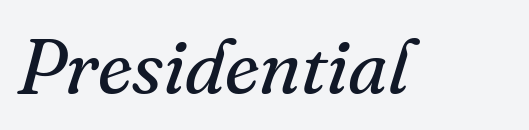
The image shows 77 px regular-weight serif type, italic (leaning right); set normal letter spacing, not underlined; medium stroke contrast and a small x-height.
